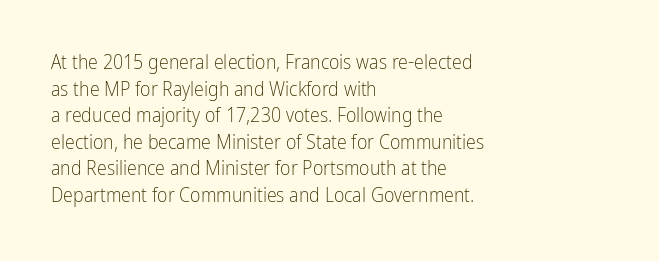
{"italic": "no", "bold": "no", "underline": "no", "align": "left", "line_spacing": "normal", "line_spacing_ratio": 1.33, "letter_spacing": "normal", "letter_spacing_em": 0.0, "glyph_px": 20}
